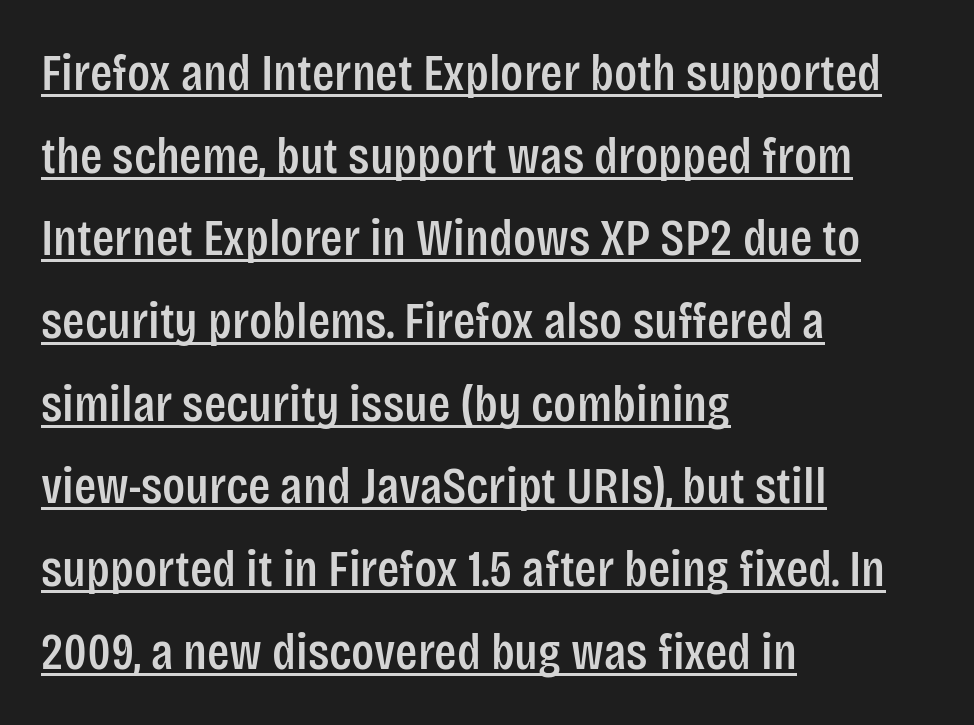
The image shows 52 px condensed sans-serif type, upright; set left-aligned, normal line spacing (1.59x), normal letter spacing, underlined; low stroke contrast and a large x-height.
